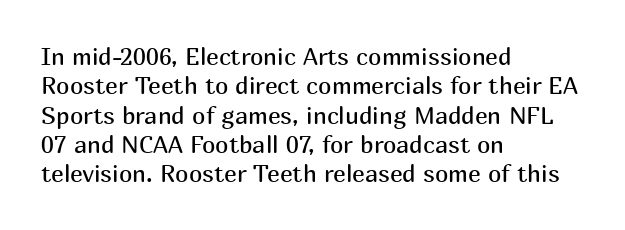
Q: Is the text bold? A: No.
Q: Is the text italic (slanted)? A: No, it is upright.
Q: Is the text underlined? A: No.
Q: How is the paragraph aligned? A: Left-aligned.
Q: Is the spacing between letters normal or unusually wide? A: Normal.
